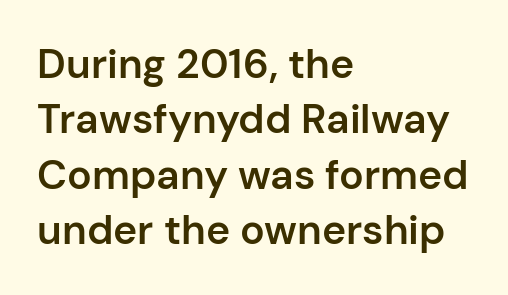
The image shows 41 px semibold sans-serif type, upright; set left-aligned, normal line spacing (1.35x), normal letter spacing, not underlined; low stroke contrast and a medium x-height.
